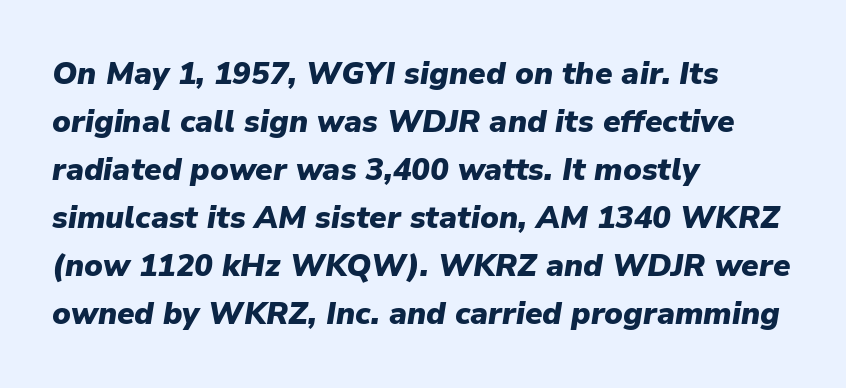
Q: Is the text bold? A: Yes.
Q: Is the text italic (slanted)? A: Yes, it leans right by about 9 degrees.
Q: Is the text underlined? A: No.
Q: How is the paragraph aligned? A: Left-aligned.
Q: Is the spacing between letters normal or unusually wide? A: Normal.
Q: Is the spacing between lines tight, normal or loose? A: Normal.
Q: Width (condensed, normal, or wide)? A: Normal.
Q: Stroke contrast? A: Low.
Q: x-height? A: Medium.
Q: Monospaced? A: No.
